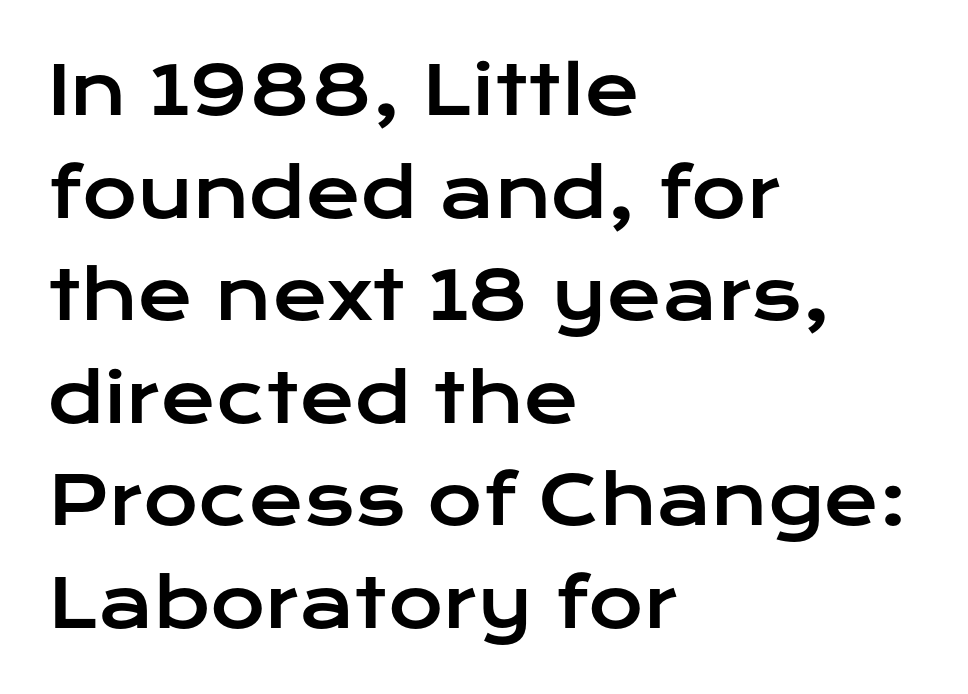
Q: Is the text italic (slanted)? A: No, it is upright.
Q: Is the typeface a serif or a sans-serif typeface? A: Sans-serif.
Q: Is the text underlined? A: No.
Q: How is the paragraph aligned? A: Left-aligned.
Q: Is the spacing between letters normal or unusually wide? A: Normal.
Q: Is the spacing between lines tight, normal or loose? A: Normal.
Q: Width (condensed, normal, or wide)? A: Wide.
Q: Stroke contrast? A: Low.
Q: x-height? A: Medium.
Q: Monospaced? A: No.
